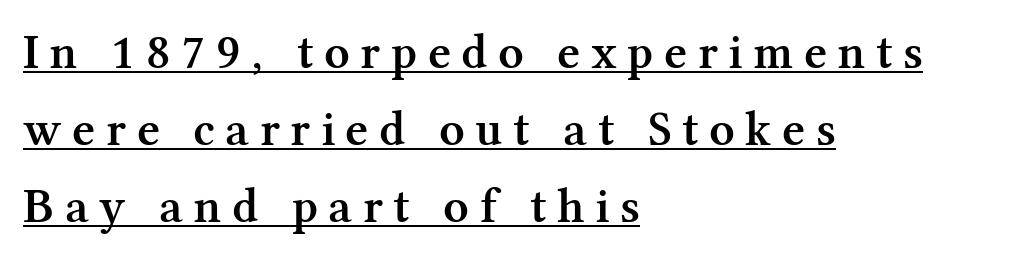
The image shows 50 px semibold serif type, upright; set left-aligned, normal line spacing (1.54x), unusually wide letter spacing (+0.21 em), underlined; medium stroke contrast and a medium x-height.
